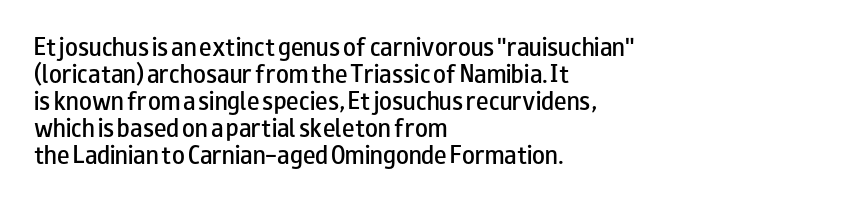
{"italic": "no", "bold": "semi", "underline": "no", "align": "left", "line_spacing": "normal", "line_spacing_ratio": 1.29, "letter_spacing": "normal", "letter_spacing_em": 0.0, "glyph_px": 21}
